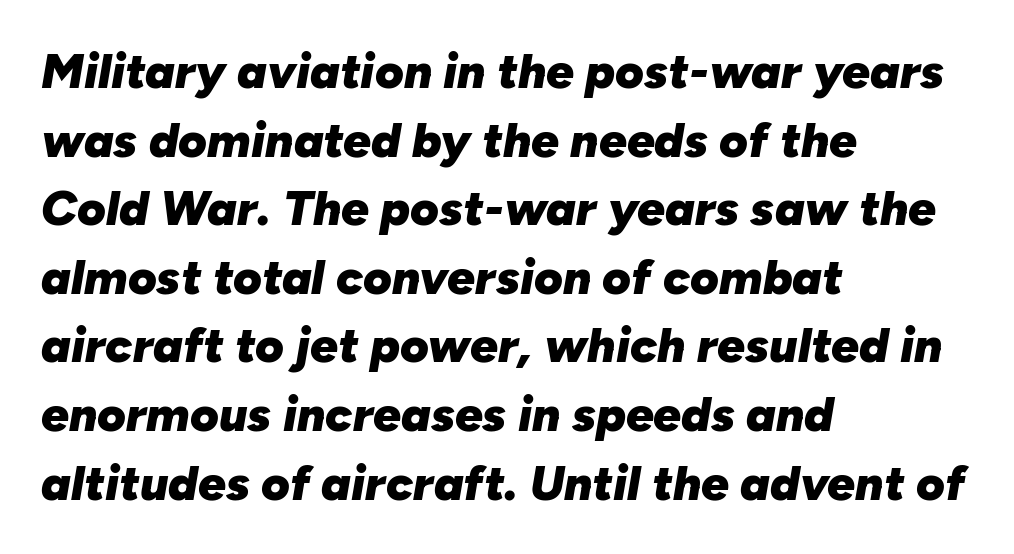
Characters follow at the spacing the type designer built in. Descenders are the only things crossing below the line. Emphasis by weight is at full strength: bold. The glyphs look as if they've been sheared to an angle. Left-aligned paragraph, ragged on the right. In terms of leading, this rendering sits right in the middle.
